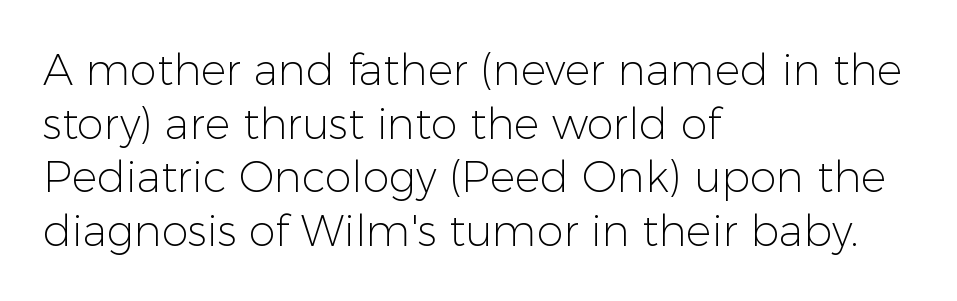
{"serif": "no", "italic": "no", "bold": "no", "weight": "light", "width": "normal", "stroke_contrast": "low", "x_height": "medium", "monospaced": "no", "underline": "no", "align": "left", "line_spacing": "normal", "line_spacing_ratio": 1.25, "letter_spacing": "normal", "letter_spacing_em": 0.0, "glyph_px": 43}
